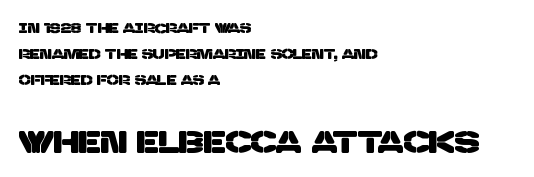
The image shows 31 px sans-serif type; set left-aligned, line spacing 1.84x, normal letter spacing, not underlined; the second (bottom) block is 2.21x larger; low stroke contrast and a large x-height.
